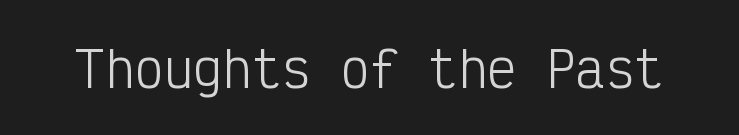
What kind of face is this? One without serifs — a sans. Inter-character spacing is left at the font's built-in metrics. Stroke mass is kept to a normal reading level or below. Each letter, wide or thin by design, is forced into the same width here.
